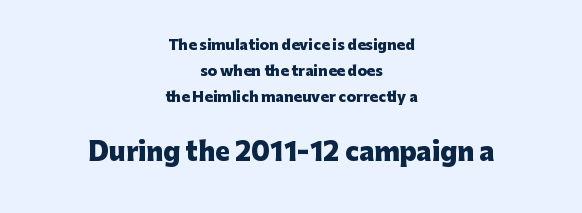
The image shows 25 px bold type, upright; set centered, line spacing 1.84x, normal letter spacing, not underlined; the second (bottom) block is 1.79x larger.
